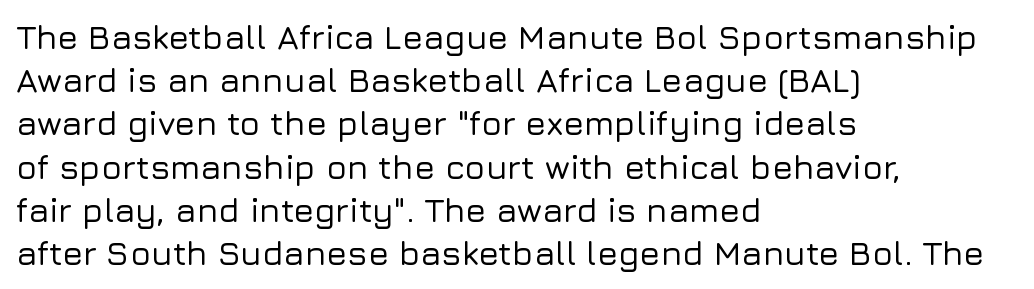
Leading: standard. A typesetter would call this proportional, since set widths differ per character. Just letters on the line, the space beneath them empty. In terms of letterspacing, this is plain default setting. Style check: upright. Are there feet on the stems? There aren't — it's a sans.
